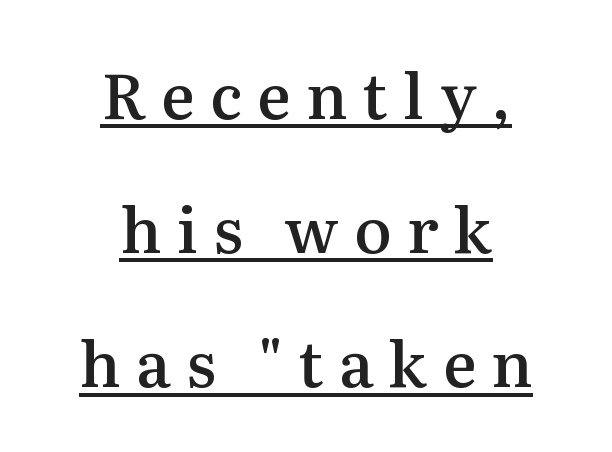
Q: Is the text bold? A: Semi-bold.
Q: Is the text italic (slanted)? A: No, it is upright.
Q: Is the typeface a serif or a sans-serif typeface? A: Serif.
Q: Is the text underlined? A: Yes.
Q: How is the paragraph aligned? A: Centered.
Q: Is the spacing between letters normal or unusually wide? A: Unusually wide.
Q: Is the spacing between lines tight, normal or loose? A: Loose.
Q: Width (condensed, normal, or wide)? A: Normal.
Q: Stroke contrast? A: Medium.
Q: x-height? A: Medium.
Q: Monospaced? A: No.
